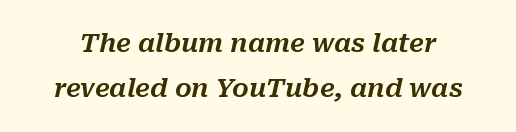
{"italic": "yes", "lean": "right", "slant_degrees": 10, "underline": "no", "line_spacing_ratio": 1.74, "letter_spacing": "normal", "letter_spacing_em": 0.0, "glyph_px": 26}
